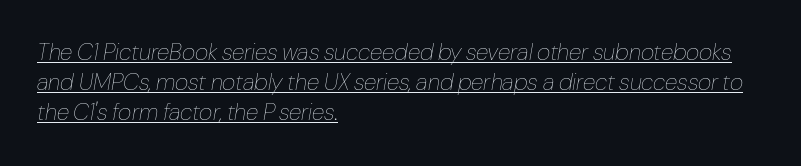
Q: Is the text bold? A: No.
Q: Is the text italic (slanted)? A: Yes, it leans right by about 10 degrees.
Q: Is the text underlined? A: Yes.
Q: How is the paragraph aligned? A: Left-aligned.
Q: Is the spacing between letters normal or unusually wide? A: Normal.
Q: Is the spacing between lines tight, normal or loose? A: Normal.
